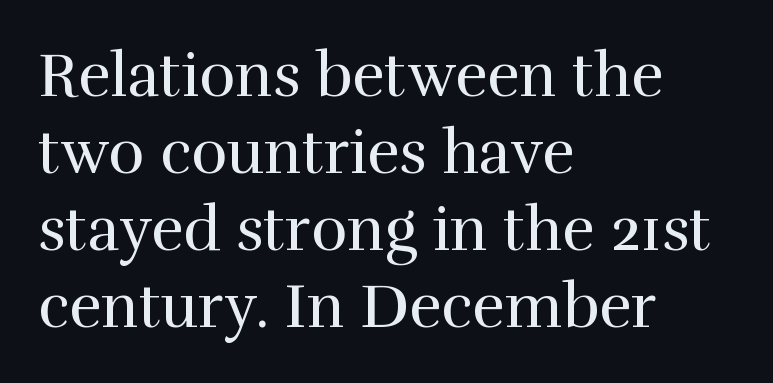
The image shows 61 px regular-weight serif type, upright; set left-aligned, normal line spacing (1.26x), normal letter spacing, not underlined; high stroke contrast and a medium x-height.
